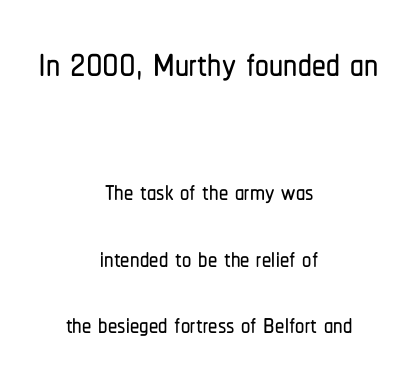
Just letters on the line, the space beneath them empty. The more generous point size was reserved for the upper chunk. This sample is center-justified, so both line endings float freely. The rendering uses natural spacing where letterforms have individual widths. Regarding serifs, this sample does without them. The lettering holds an erect, upright posture throughout.
